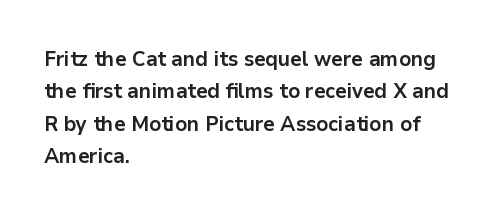
Q: Is the text bold? A: Yes.
Q: Is the text italic (slanted)? A: No, it is upright.
Q: Is the text underlined? A: No.
Q: How is the paragraph aligned? A: Left-aligned.
Q: Is the spacing between letters normal or unusually wide? A: Normal.
Q: Is the spacing between lines tight, normal or loose? A: Normal.
